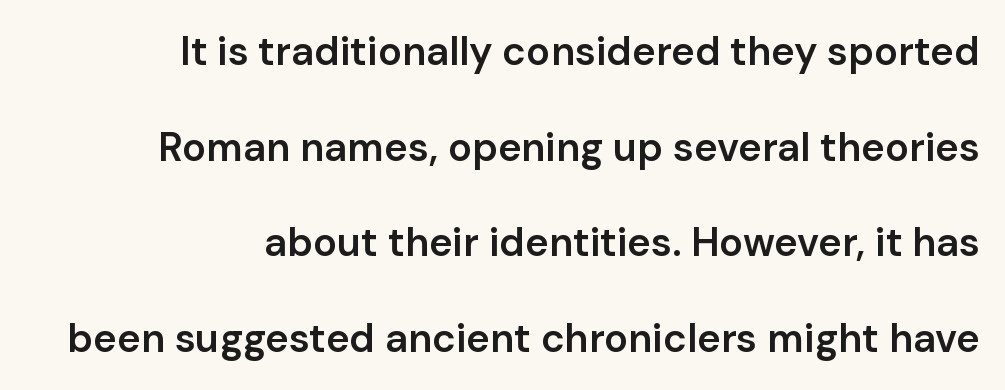
Q: Is the text bold? A: Semi-bold.
Q: Is the text italic (slanted)? A: No, it is upright.
Q: Is the typeface a serif or a sans-serif typeface? A: Sans-serif.
Q: Is the text underlined? A: No.
Q: How is the paragraph aligned? A: Right-aligned.
Q: Is the spacing between letters normal or unusually wide? A: Normal.
Q: Is the spacing between lines tight, normal or loose? A: Loose.
Q: Width (condensed, normal, or wide)? A: Normal.
Q: Stroke contrast? A: Low.
Q: x-height? A: Medium.
Q: Monospaced? A: No.
